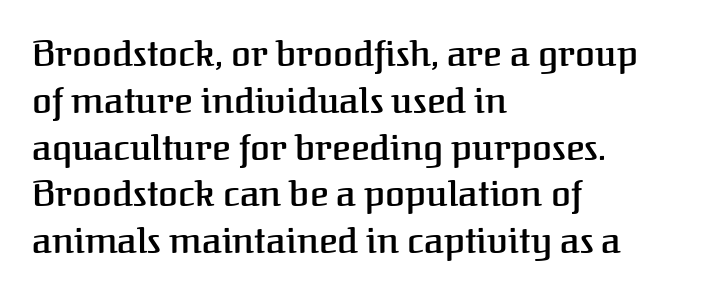
{"serif": "yes", "italic": "no", "bold": "semi", "weight": "semibold", "width": "normal", "stroke_contrast": "medium", "x_height": "medium", "monospaced": "no", "underline": "no", "align": "left", "line_spacing": "normal", "line_spacing_ratio": 1.3, "letter_spacing": "normal", "letter_spacing_em": 0.0, "glyph_px": 36}
